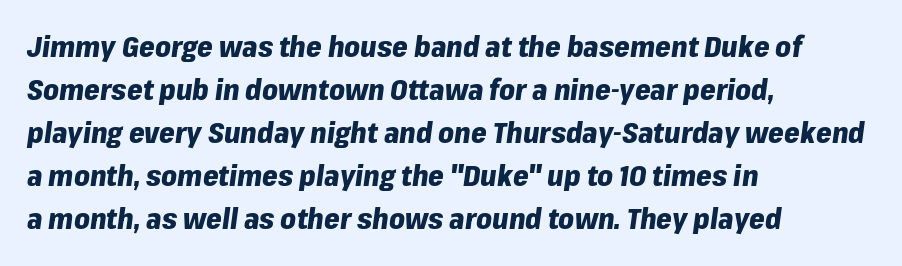
The image shows 28 px heavy type, italic (leaning right); set left-aligned, normal line spacing (1.54x), normal letter spacing, not underlined; low stroke contrast and a medium x-height.
